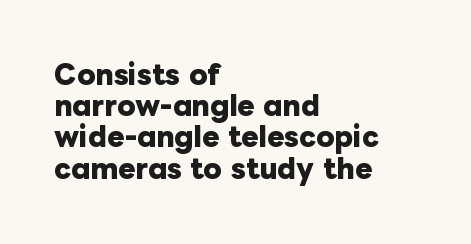
The image shows 26 px bold type, upright; set left-aligned, line spacing 1.2x, normal letter spacing, not underlined.
